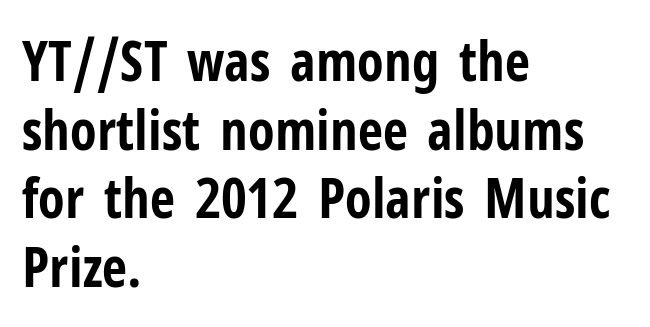
Q: Is the text bold? A: Yes.
Q: Is the text italic (slanted)? A: No, it is upright.
Q: Is the typeface a serif or a sans-serif typeface? A: Sans-serif.
Q: Is the text underlined? A: No.
Q: How is the paragraph aligned? A: Left-aligned.
Q: Is the spacing between letters normal or unusually wide? A: Normal.
Q: Is the spacing between lines tight, normal or loose? A: Normal.
Q: Width (condensed, normal, or wide)? A: Condensed.
Q: Stroke contrast? A: Low.
Q: x-height? A: Medium.
Q: Monospaced? A: No.
